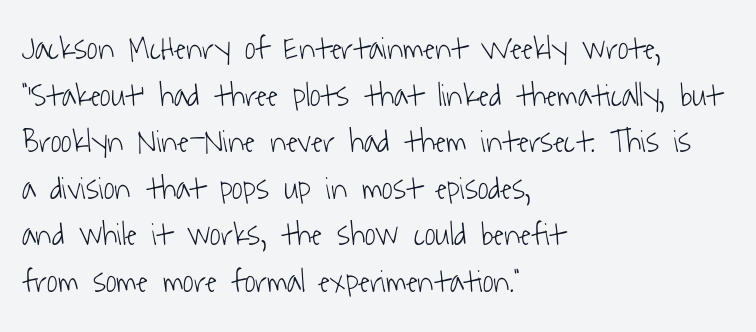
{"serif": "no", "bold": "no", "weight": "light", "width": "condensed", "stroke_contrast": "low", "x_height": "medium", "monospaced": "no", "underline": "no", "align": "left", "line_spacing": "normal", "line_spacing_ratio": 1.41, "letter_spacing": "normal", "letter_spacing_em": 0.0, "glyph_px": 33}
